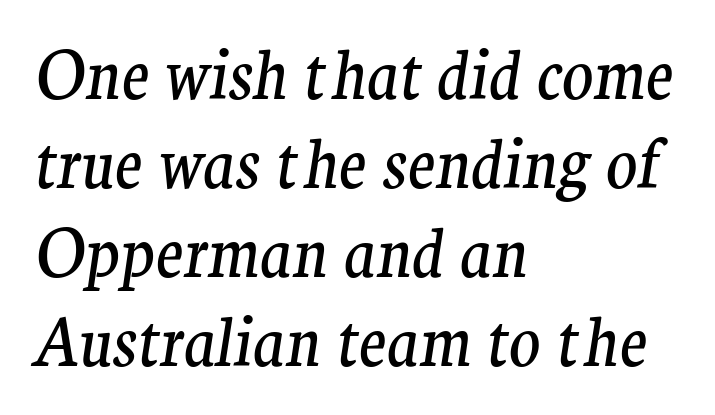
{"serif": "yes", "italic": "yes", "lean": "right", "slant_degrees": 9, "bold": "no", "weight": "regular", "width": "normal", "stroke_contrast": "medium", "x_height": "medium", "monospaced": "no", "underline": "no", "align": "left", "line_spacing": "normal", "line_spacing_ratio": 1.37, "letter_spacing": "normal", "letter_spacing_em": 0.0, "glyph_px": 65}
